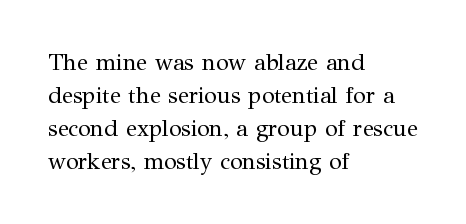
Honestly, the row spacing looks completely unremarkable. Caption: face not bold, strokes unweighted. Posture: vertical. This rendering features lettering with no underline. The setting favours the left margin, as ordinary paragraphs usually do.
